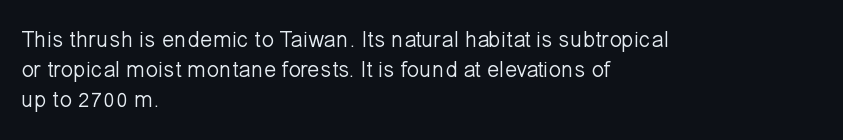
The lines are quadded left. The font sits on the lighter half of the weight spectrum, regular included. Tracking here is standard; glyphs follow each other at the usual distance. Italic? Not at all — the glyphs are vertical. Rule under the text: the space is simply empty.
